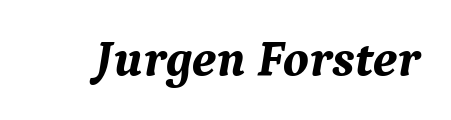
{"serif": "yes", "italic": "yes", "lean": "right", "slant_degrees": 9, "bold": "yes", "weight": "bold", "width": "normal", "stroke_contrast": "medium", "x_height": "medium", "monospaced": "no", "underline": "no", "letter_spacing": "normal", "letter_spacing_em": 0.0, "glyph_px": 51}
